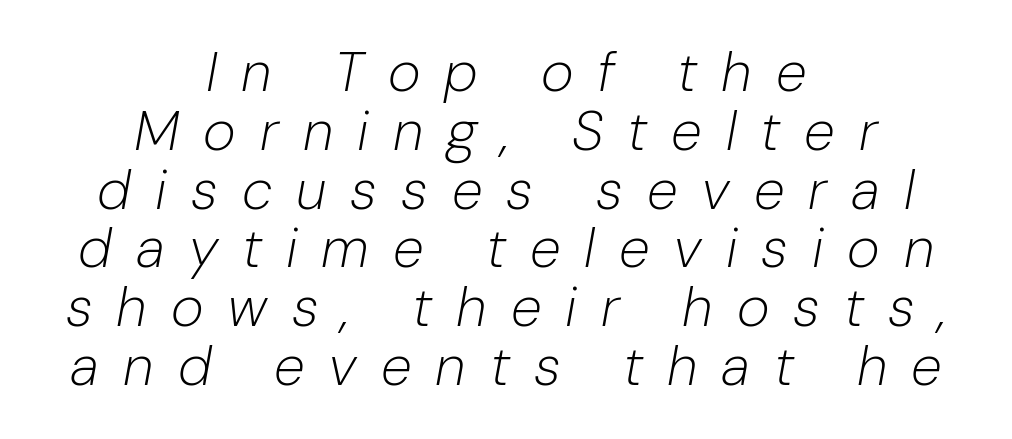
The letters look calm and open, with moderate or lighter stems. Inter-character spacing is expanded well beyond the font's built-in metrics. Summary of vertical rhythm: compact, with narrow interline spacing. Leftover space on each line is divided equally before and after the words. The passage shown is typed in a proportional face where columns would drift. Observe the lean: these are italic letterforms.
